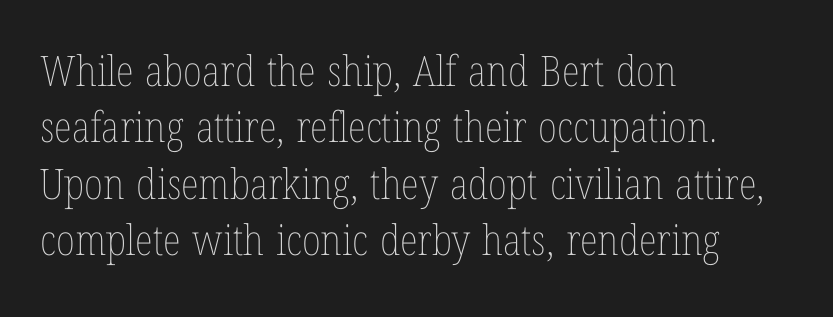
The image shows 42 px thin, condensed type, upright; set left-aligned, normal line spacing (1.34x), normal letter spacing, not underlined; low stroke contrast and a medium x-height.
